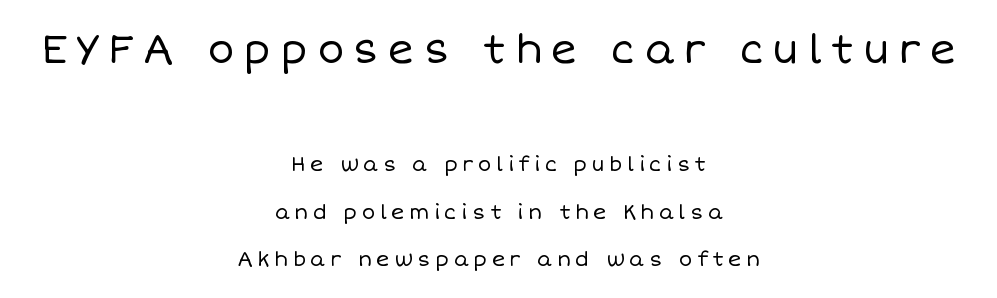
The face used here is proportionally spaced, like ordinary book or web type. These lines stack symmetrically, like a column narrowing and widening about its center. Check the space under the baseline: it is left empty. The weight tops out at a normal text grade. Note: larger setting up top, smaller setting below. Display-style spreading of the glyphs; the letterfit is very open.
